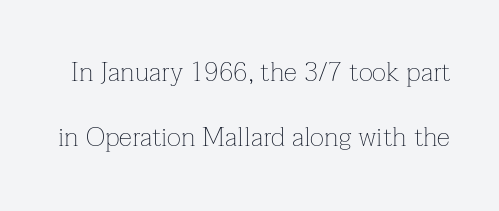
{"italic": "no", "bold": "no", "underline": "no", "line_spacing": "loose", "line_spacing_ratio": 2.41, "letter_spacing": "normal", "letter_spacing_em": 0.0, "glyph_px": 27}
